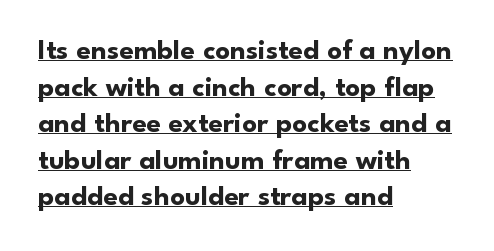
Quick note: not italic, upright. Quick note: underline on. Is this a fixed-width face? No — the glyphs have proportional, varying widths. One glance says typical: line gaps are just what's usual. One-word summary of the alignment: left.
